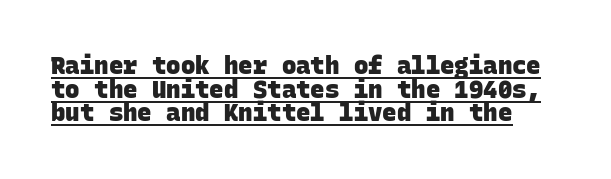
Q: Is the text bold? A: Yes.
Q: Is the text underlined? A: Yes.
Q: Is the spacing between letters normal or unusually wide? A: Normal.
Q: Is the spacing between lines tight, normal or loose? A: Tight.
